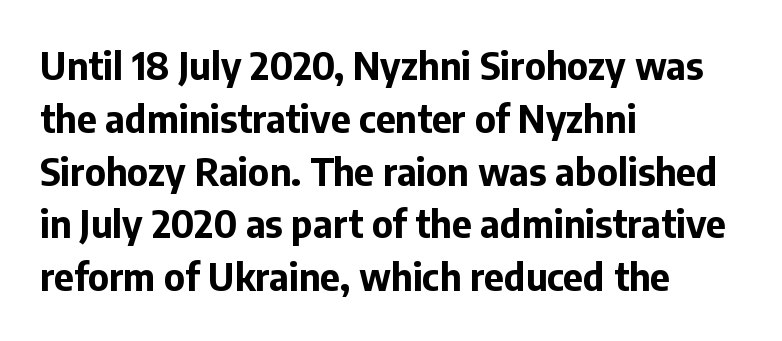
{"serif": "no", "italic": "no", "bold": "yes", "weight": "bold", "width": "normal", "stroke_contrast": "low", "x_height": "medium", "monospaced": "no", "underline": "no", "align": "left", "line_spacing": "normal", "line_spacing_ratio": 1.39, "letter_spacing": "normal", "letter_spacing_em": 0.0, "glyph_px": 38}
